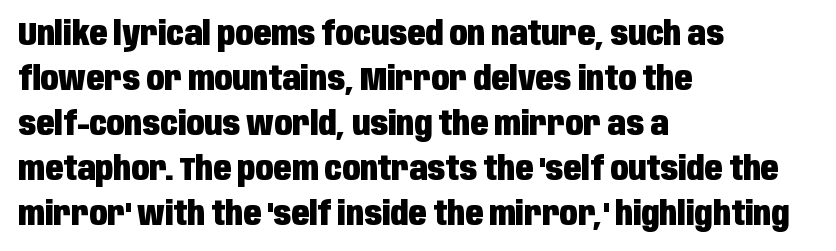
The image shows 33 px heavy, condensed sans-serif type, upright; set left-aligned, normal line spacing (1.36x), normal letter spacing, not underlined; low stroke contrast and a large x-height.
